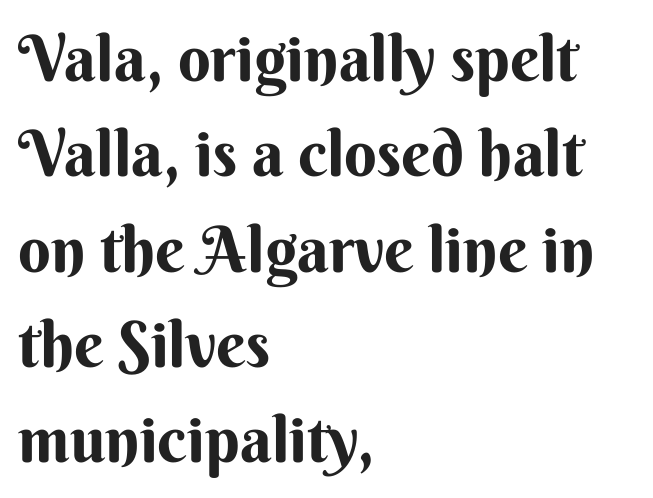
Q: Is the text bold? A: Yes.
Q: Is the text italic (slanted)? A: No, it is upright.
Q: Is the typeface a serif or a sans-serif typeface? A: Sans-serif.
Q: Is the text underlined? A: No.
Q: How is the paragraph aligned? A: Left-aligned.
Q: Is the spacing between letters normal or unusually wide? A: Normal.
Q: Is the spacing between lines tight, normal or loose? A: Normal.
Q: Width (condensed, normal, or wide)? A: Normal.
Q: Stroke contrast? A: Medium.
Q: x-height? A: Small.
Q: Monospaced? A: No.
